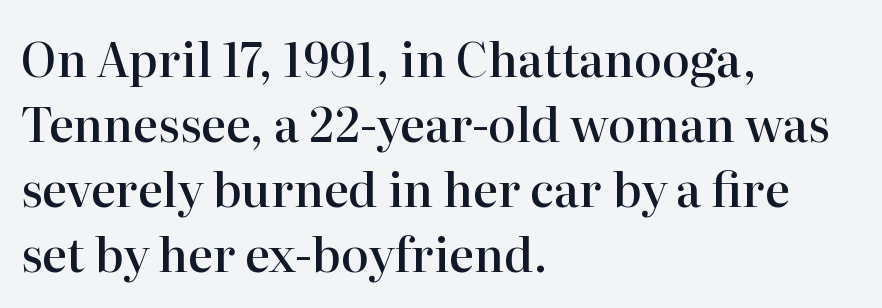
The image shows 47 px semibold serif type, upright; set left-aligned, normal line spacing (1.38x), normal letter spacing, not underlined; high stroke contrast and a medium x-height.
